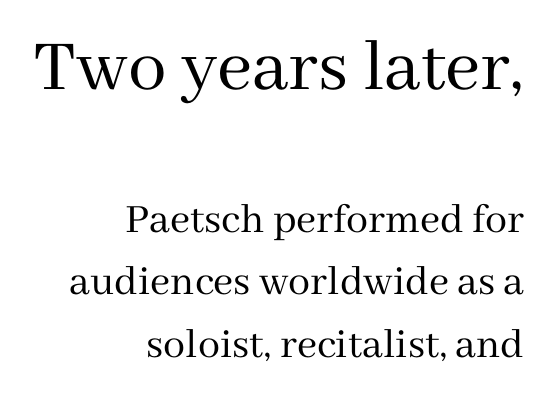
Q: Is the text bold? A: No.
Q: Is the text italic (slanted)? A: No, it is upright.
Q: Is the typeface a serif or a sans-serif typeface? A: Serif.
Q: Is the text underlined? A: No.
Q: How is the paragraph aligned? A: Right-aligned.
Q: Is the spacing between letters normal or unusually wide? A: Normal.
Q: Is the spacing between lines tight, normal or loose? A: Normal.
Q: Which block of text is set in a larger size, the first (top) or the second (bottom)? A: The first (top) one.
Q: Width (condensed, normal, or wide)? A: Normal.
Q: Stroke contrast? A: Medium.
Q: x-height? A: Medium.
Q: Monospaced? A: No.
